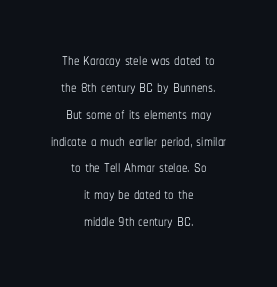
The image shows 22 px text type, upright; set centered, line spacing 1.22x, normal letter spacing, not underlined.
